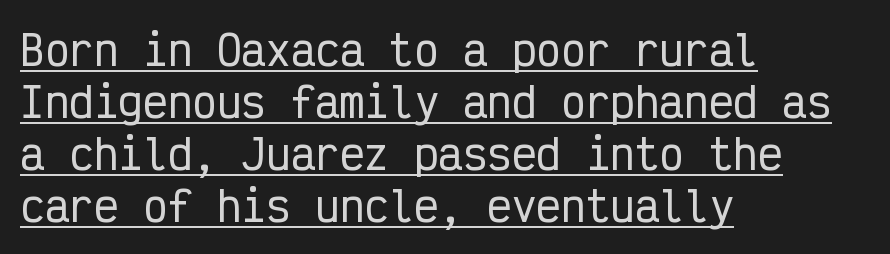
The image shows 41 px condensed sans-serif type, upright, monospaced; set left-aligned, normal line spacing (1.27x), normal letter spacing, underlined; low stroke contrast and a medium x-height.
